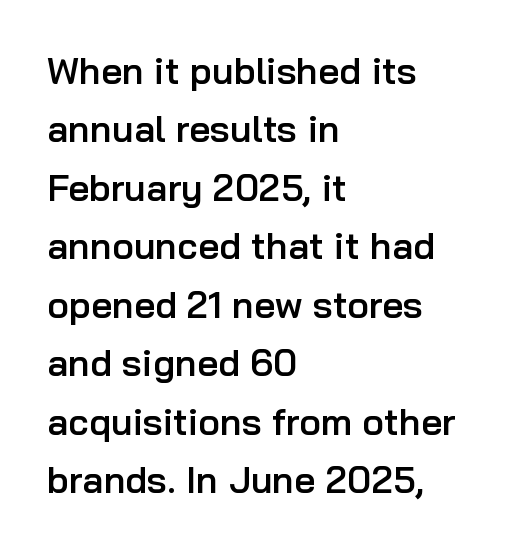
The image shows 37 px semibold sans-serif type, upright; set left-aligned, normal line spacing (1.58x), normal letter spacing, not underlined; low stroke contrast and a medium x-height.
